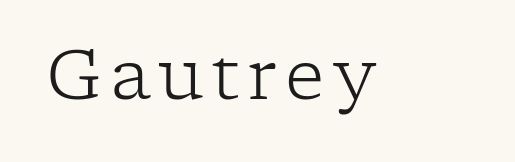
{"serif": "yes", "italic": "no", "bold": "no", "weight": "light", "width": "normal", "stroke_contrast": "low", "x_height": "medium", "monospaced": "no", "underline": "no", "glyph_px": 69}
